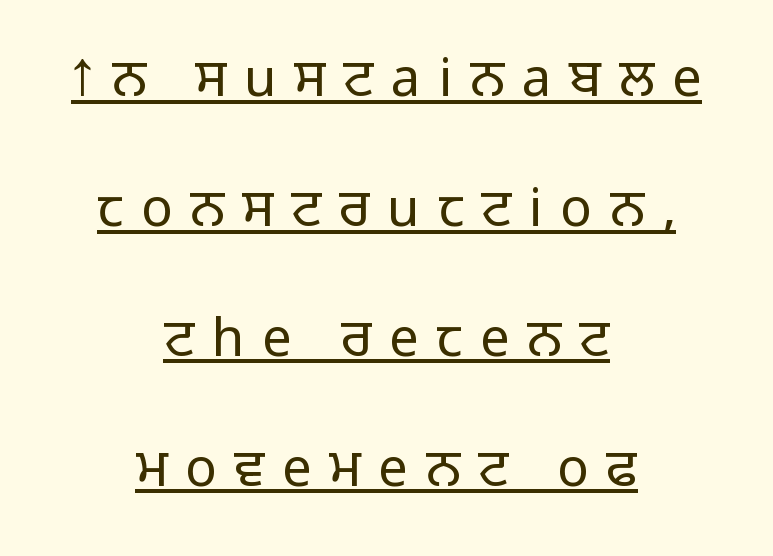
The sample's only ornament is a line tracing under the words. No chunkiness to these letters — they're not bold. A sans-serif font was chosen for this passage. Do the letters lean? They stand straight.
